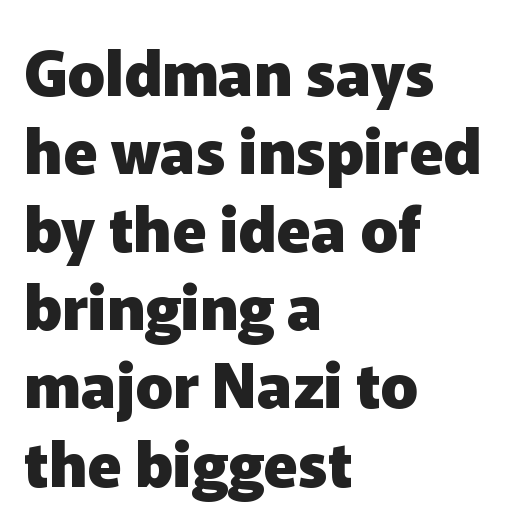
The image shows 62 px heavy sans-serif type, upright; set left-aligned, normal line spacing (1.26x), normal letter spacing, not underlined; low stroke contrast and a medium x-height.
